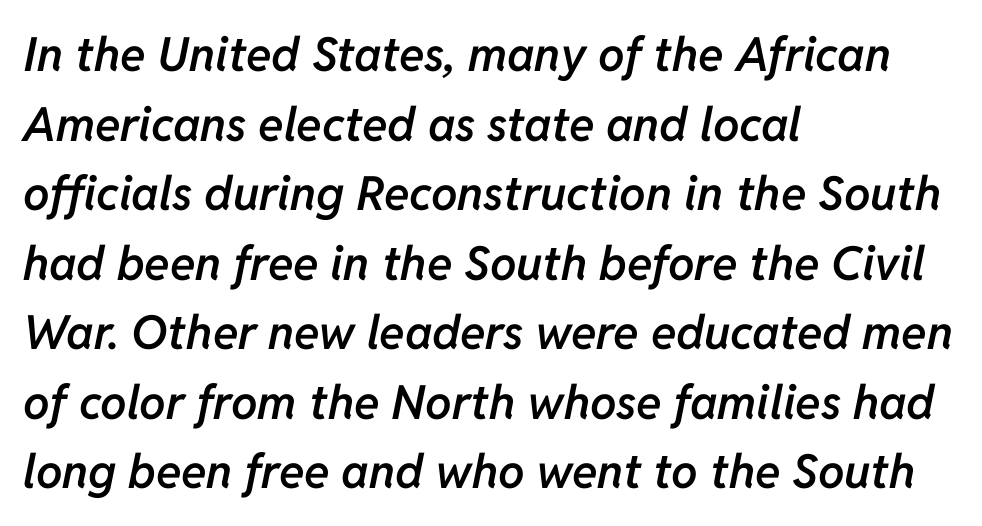
Nobody drew a line under any word here. No extra tracking has been applied to these lines. The strokes are fattened partway — semibold, not bold. It's the slanting kind of type. Note the varied advance widths — an 'i' is clearly narrower than an 'm'. Summary of vertical rhythm: regular, with standard interline spacing.
